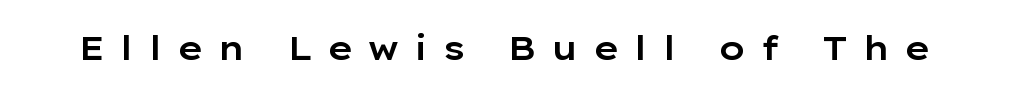
The image shows 33 px wide sans-serif type, upright; set unusually wide letter spacing (+0.41 em), not underlined; low stroke contrast and a medium x-height.
